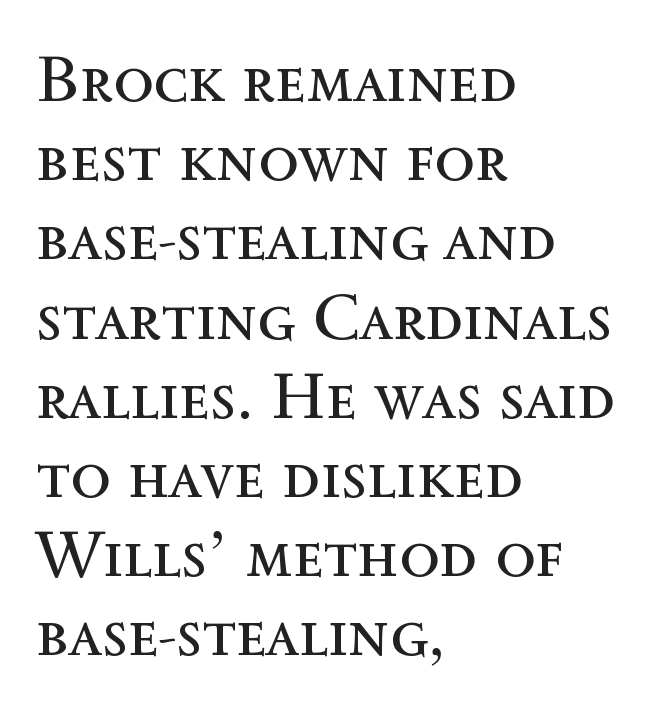
Character widths vary here, with narrow letters taking less room than wide ones. Caption: standard tracking, unaltered. Each row of text sits above clean, open space. Rendered with straight, roman letterforms. The strokes are not fattened; the text isn't bold. Visually the block forms a straight wall on the left and a jagged coastline on the right.
